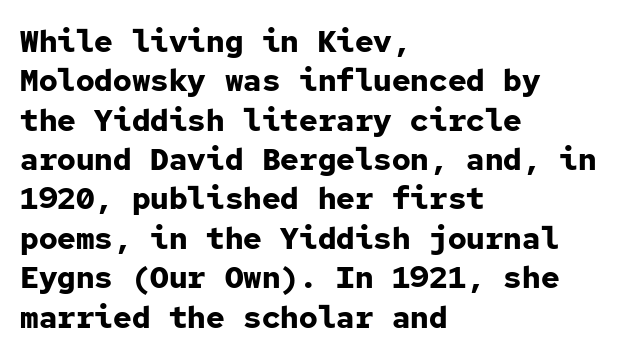
{"serif": "no", "italic": "no", "bold": "yes", "weight": "bold", "width": "normal", "stroke_contrast": "low", "x_height": "medium", "monospaced": "yes", "underline": "no", "align": "left", "line_spacing": "normal", "line_spacing_ratio": 1.27, "letter_spacing": "normal", "letter_spacing_em": 0.0, "glyph_px": 31}
